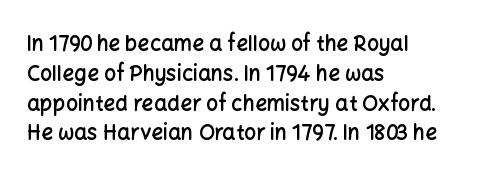
The image shows 21 px text type, upright; set left-aligned, normal line spacing (1.42x), normal letter spacing, not underlined.
